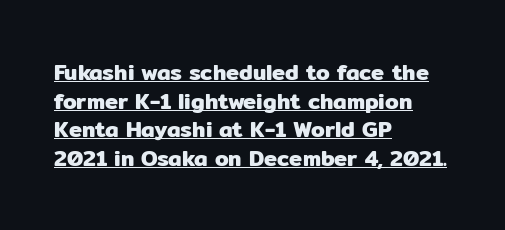
The image shows 22 px text type, upright; set left-aligned, normal line spacing (1.3x), normal letter spacing, underlined.
